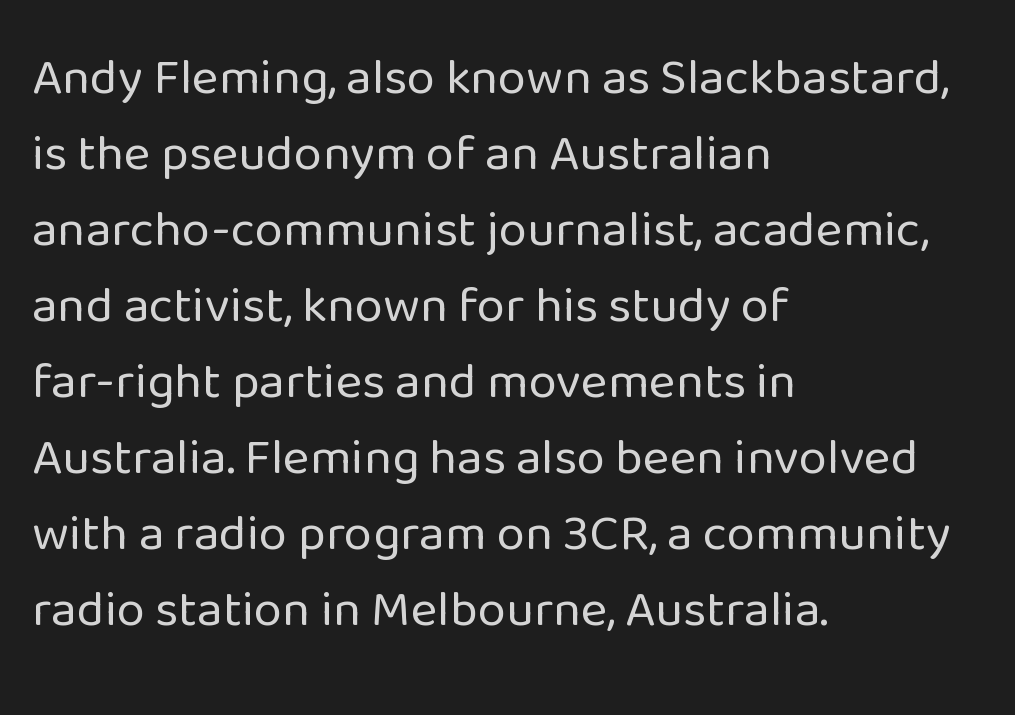
{"serif": "no", "italic": "no", "bold": "no", "weight": "regular", "width": "normal", "stroke_contrast": "low", "x_height": "medium", "monospaced": "no", "underline": "no", "align": "left", "line_spacing": "normal", "line_spacing_ratio": 1.49, "letter_spacing": "normal", "letter_spacing_em": 0.0, "glyph_px": 51}
